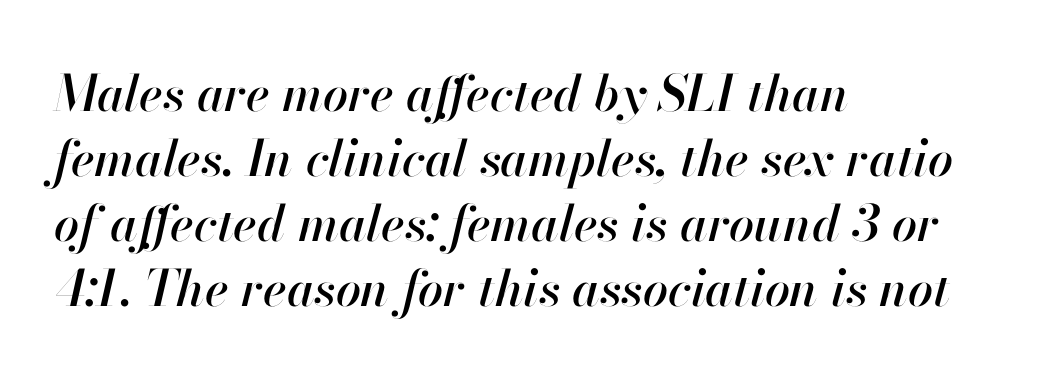
The passage shown leans; its letterforms are oblique. Character widths vary here, with narrow letters taking less room than wide ones. A normal amount of white space separates one row of letters from the next. Line starts are locked; line ends wander. These lines keep a tight, regular rhythm from letter to letter.
